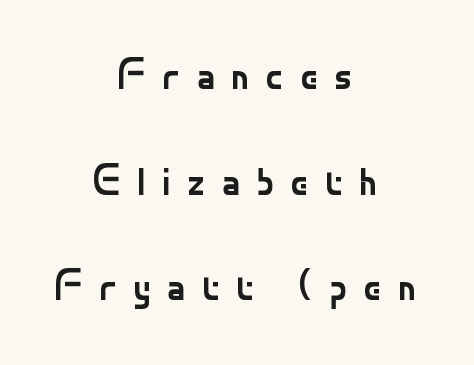
{"serif": "no", "italic": "no", "bold": "no", "weight": "regular", "width": "normal", "stroke_contrast": "low", "x_height": "small", "monospaced": "no", "underline": "no", "align": "center", "line_spacing": "loose", "line_spacing_ratio": 2.4, "letter_spacing": "wide", "letter_spacing_em": 0.36, "glyph_px": 44}
